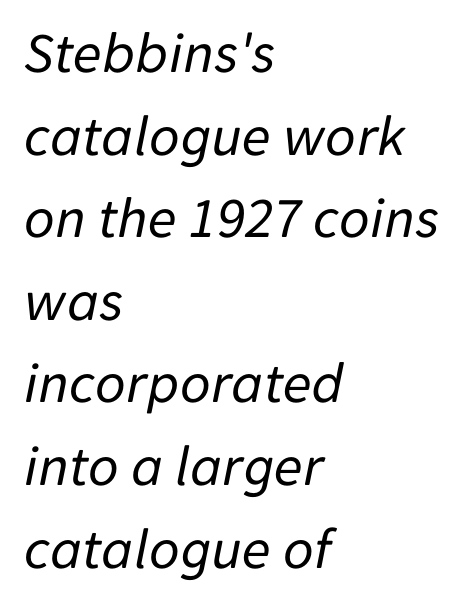
The lines in this sample share a left origin and differ only in where they stop. The lettering tilts uniformly, giving the passage an italic look. Descenders are the only things crossing below the line. Evenly set lines give the paragraph a standard silhouette. A typesetter would call this zero additional tracking. Note the varied advance widths — an 'i' is clearly narrower than an 'm'.
